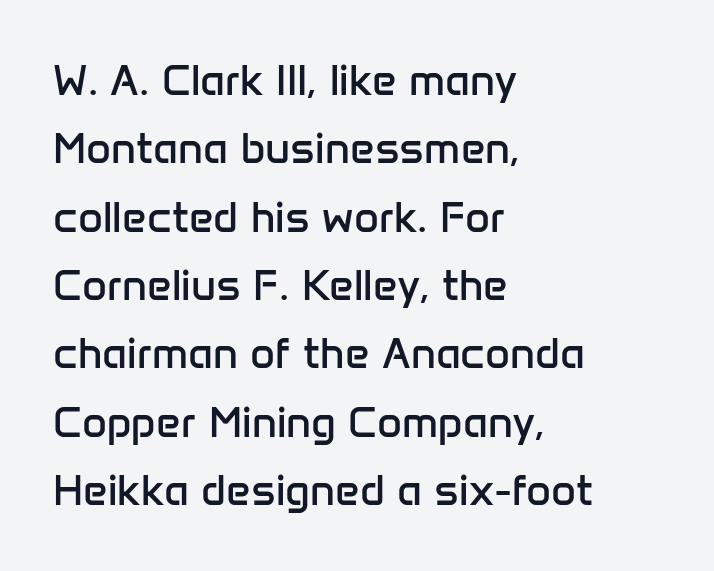
The image shows 43 px regular-weight sans-serif type, upright; set left-aligned, normal line spacing (1.59x), normal letter spacing, not underlined; low stroke contrast and a medium x-height.
